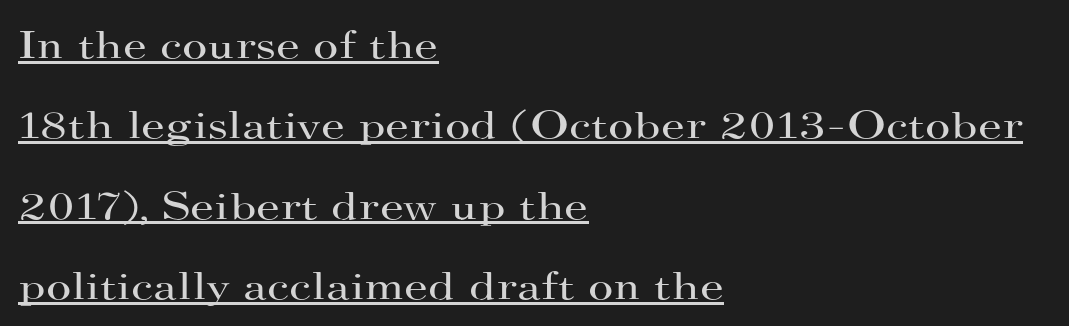
{"serif": "yes", "italic": "no", "bold": "no", "weight": "regular", "width": "wide", "stroke_contrast": "high", "x_height": "small", "monospaced": "no", "underline": "yes", "align": "left", "line_spacing": "loose", "line_spacing_ratio": 2.06, "letter_spacing": "normal", "letter_spacing_em": 0.0, "glyph_px": 39}
